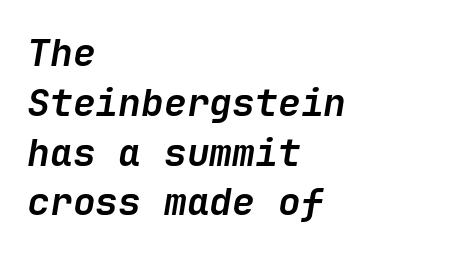
{"italic": "yes", "lean": "right", "slant_degrees": 9, "bold": "yes", "weight": "semibold", "width": "normal", "stroke_contrast": "low", "x_height": "medium", "underline": "no", "align": "left", "line_spacing": "normal", "line_spacing_ratio": 1.31, "letter_spacing": "normal", "letter_spacing_em": 0.0, "glyph_px": 38}
